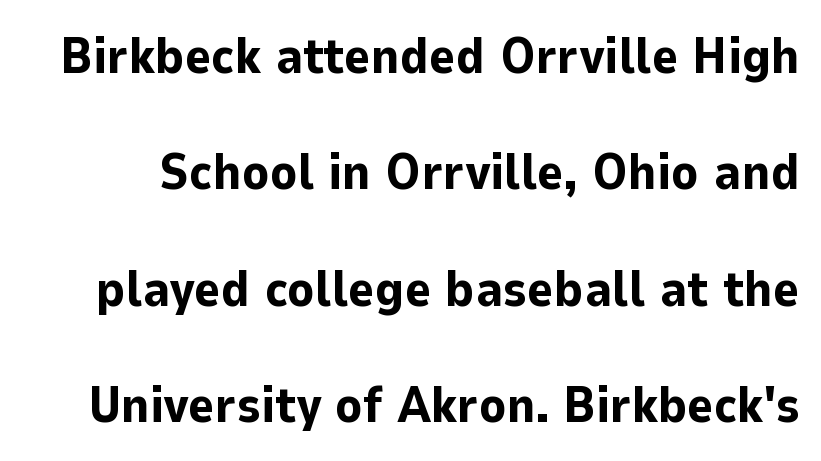
The passage shown stacks its lines with a broad gap. No word sits above an underline. Typographic density is high because the face is bold. Observe the ordinary spacing: letters are neighbours, not strangers.
